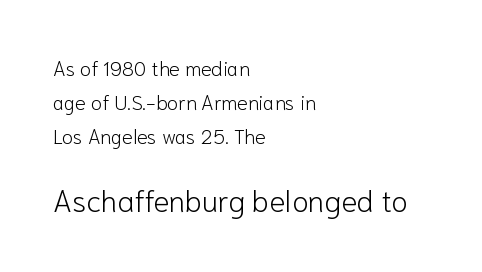
Q: Is the text bold? A: No.
Q: Is the text italic (slanted)? A: No, it is upright.
Q: Is the typeface a serif or a sans-serif typeface? A: Sans-serif.
Q: Is the text underlined? A: No.
Q: How is the paragraph aligned? A: Left-aligned.
Q: Is the spacing between letters normal or unusually wide? A: Normal.
Q: Is the spacing between lines tight, normal or loose? A: Normal.
Q: Which block of text is set in a larger size, the first (top) or the second (bottom)? A: The second (bottom) one.
Q: Width (condensed, normal, or wide)? A: Normal.
Q: Stroke contrast? A: Low.
Q: x-height? A: Medium.
Q: Monospaced? A: No.
